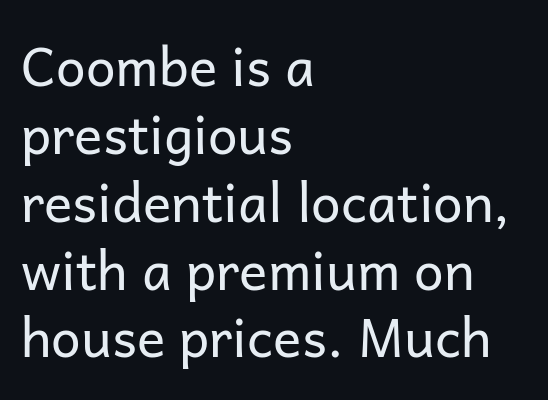
I'd call this a sans setting — the letters go barefoot. No extra ink here — the face is not bold. Tracking value appears to be zero — textbook default spacing. Upright lettering throughout. The glyphs are unaccompanied by any horizontal stroke below them. This sample is left-justified, so line endings fall wherever the words run out.
